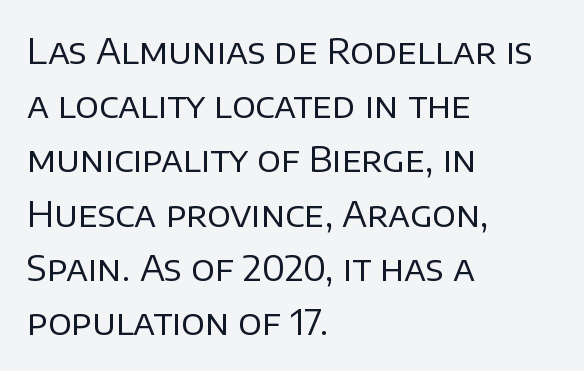
The image shows 35 px regular-weight sans-serif type, upright; set left-aligned, normal line spacing (1.55x), normal letter spacing, not underlined; low stroke contrast and a large x-height.
